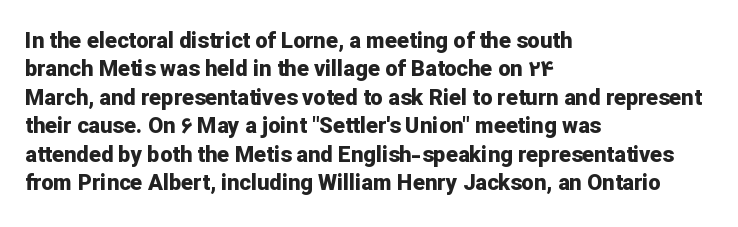
Q: Is the text bold? A: Yes.
Q: Is the text italic (slanted)? A: No, it is upright.
Q: Is the text underlined? A: No.
Q: How is the paragraph aligned? A: Left-aligned.
Q: Is the spacing between letters normal or unusually wide? A: Normal.
Q: Is the spacing between lines tight, normal or loose? A: Normal.
